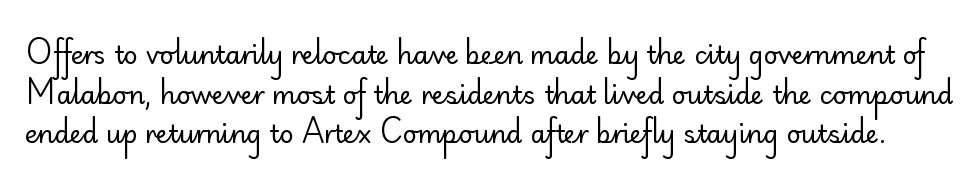
{"italic": "no", "bold": "no", "underline": "no", "line_spacing": "normal", "line_spacing_ratio": 1.59, "letter_spacing": "normal", "letter_spacing_em": 0.0, "glyph_px": 25}
